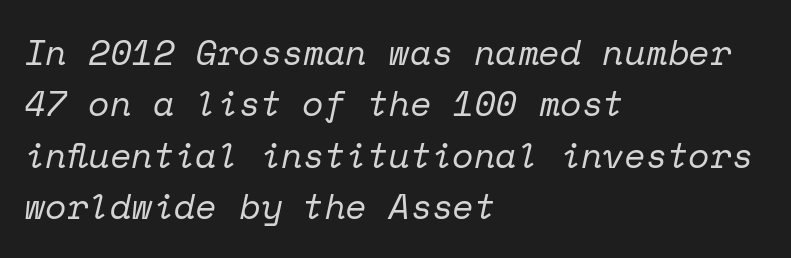
Q: Is the text bold? A: No.
Q: Is the text italic (slanted)? A: Yes, it leans right by about 12 degrees.
Q: Is the typeface a serif or a sans-serif typeface? A: Serif.
Q: Is the text underlined? A: No.
Q: How is the paragraph aligned? A: Left-aligned.
Q: Is the spacing between letters normal or unusually wide? A: Normal.
Q: Is the spacing between lines tight, normal or loose? A: Normal.
Q: Width (condensed, normal, or wide)? A: Normal.
Q: Stroke contrast? A: Low.
Q: x-height? A: Medium.
Q: Monospaced? A: Yes.
